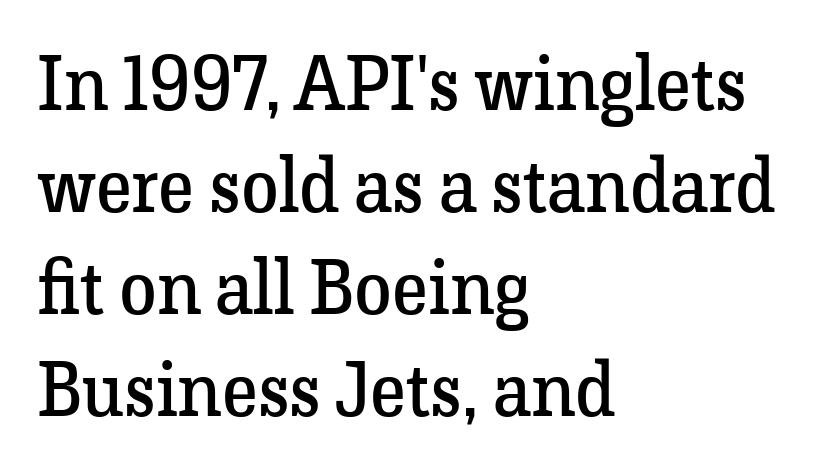
{"serif": "yes", "italic": "no", "bold": "no", "weight": "regular", "width": "normal", "stroke_contrast": "low", "x_height": "medium", "monospaced": "no", "underline": "no", "align": "left", "line_spacing": "normal", "line_spacing_ratio": 1.34, "letter_spacing": "normal", "letter_spacing_em": 0.0, "glyph_px": 76}
